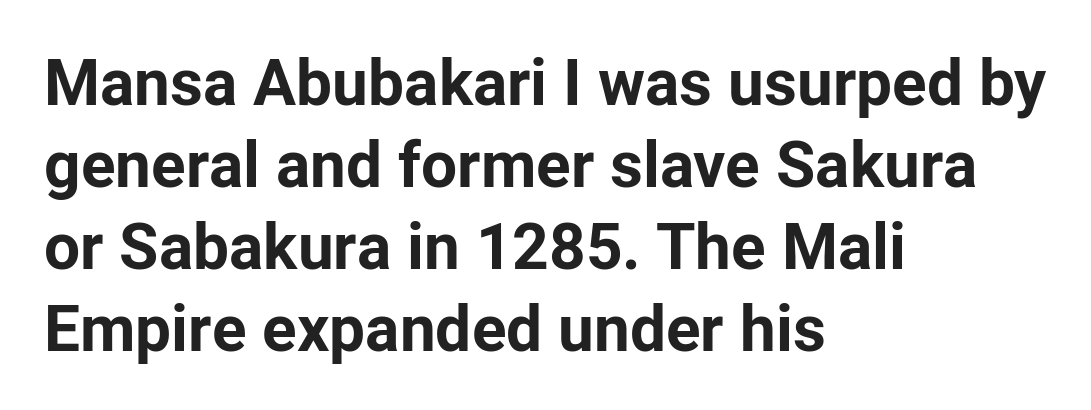
The image shows 64 px bold sans-serif type, upright; set left-aligned, normal line spacing (1.28x), normal letter spacing, not underlined; low stroke contrast and a medium x-height.
